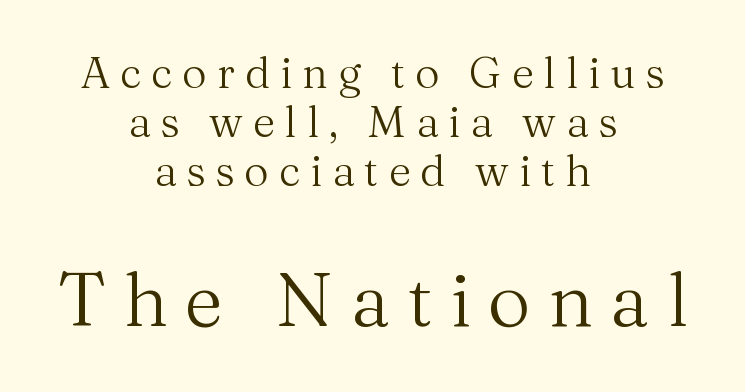
Weight class: somewhere from thin through regular. This rendering uses center alignment, leaving both contours irregular but symmetric. The passage shown is typed in a proportional face where columns would drift. The block sitting lower on the canvas is the one with enlarged characters. Posture: straight, roman, zero tilt.
